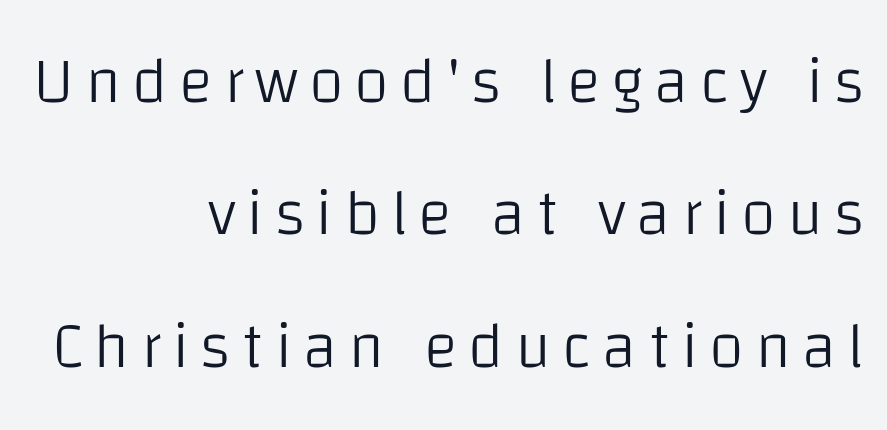
Q: Is the text bold? A: No.
Q: Is the text italic (slanted)? A: No, it is upright.
Q: Is the typeface a serif or a sans-serif typeface? A: Sans-serif.
Q: Is the text underlined? A: No.
Q: How is the paragraph aligned? A: Right-aligned.
Q: Is the spacing between lines tight, normal or loose? A: Loose.
Q: Width (condensed, normal, or wide)? A: Normal.
Q: Stroke contrast? A: Low.
Q: x-height? A: Large.
Q: Monospaced? A: No.
